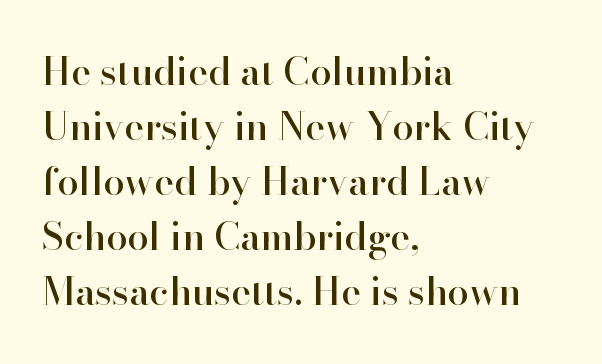
{"serif": "yes", "italic": "no", "width": "normal", "stroke_contrast": "high", "x_height": "small", "monospaced": "no", "underline": "no", "align": "left", "line_spacing": "normal", "line_spacing_ratio": 1.45, "letter_spacing": "normal", "letter_spacing_em": 0.0, "glyph_px": 38}
